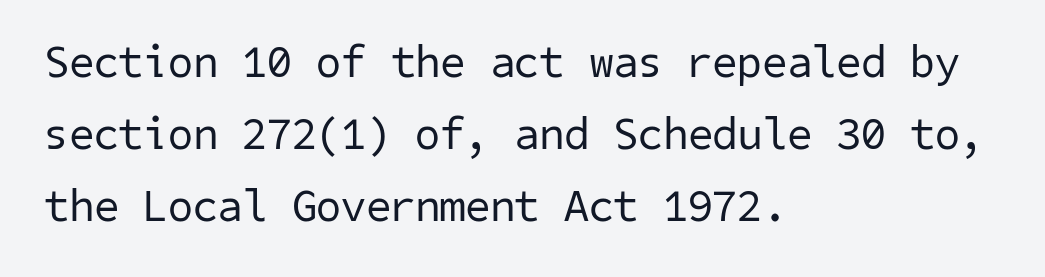
{"serif": "no", "bold": "no", "weight": "regular", "width": "normal", "stroke_contrast": "low", "x_height": "medium", "underline": "no", "align": "left", "line_spacing": "normal", "line_spacing_ratio": 1.6, "letter_spacing": "normal", "letter_spacing_em": 0.0, "glyph_px": 45}
